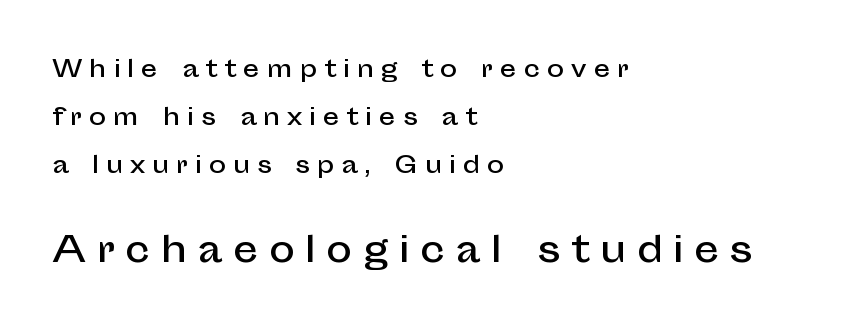
Q: Is the text italic (slanted)? A: No, it is upright.
Q: Is the typeface a serif or a sans-serif typeface? A: Sans-serif.
Q: Is the text underlined? A: No.
Q: How is the paragraph aligned? A: Left-aligned.
Q: Is the spacing between letters normal or unusually wide? A: Unusually wide.
Q: Is the spacing between lines tight, normal or loose? A: Loose.
Q: Which block of text is set in a larger size, the first (top) or the second (bottom)? A: The second (bottom) one.
Q: Width (condensed, normal, or wide)? A: Normal.
Q: Stroke contrast? A: Low.
Q: x-height? A: Medium.
Q: Monospaced? A: No.
